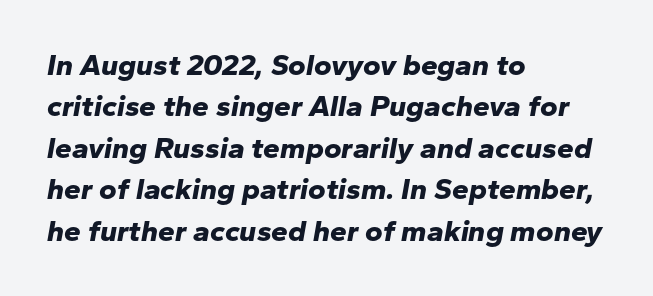
Q: Is the text bold? A: Yes.
Q: Is the text italic (slanted)? A: Yes, it leans right by about 10 degrees.
Q: Is the text underlined? A: No.
Q: How is the paragraph aligned? A: Left-aligned.
Q: Is the spacing between letters normal or unusually wide? A: Normal.
Q: Is the spacing between lines tight, normal or loose? A: Normal.
Q: Width (condensed, normal, or wide)? A: Normal.
Q: Stroke contrast? A: Low.
Q: x-height? A: Medium.
Q: Monospaced? A: No.
